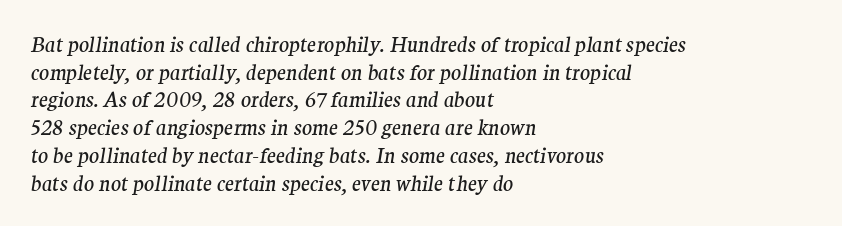
The image shows 21 px text type, italic (leaning right); set left-aligned, normal line spacing (1.32x), normal letter spacing, not underlined.
